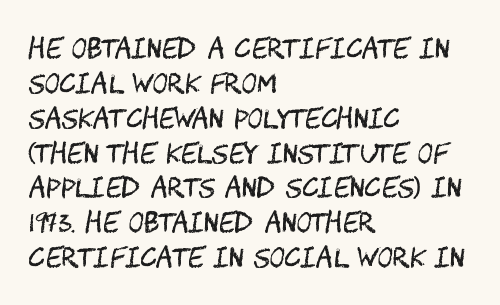
The image shows 26 px text type, upright; set left-aligned, normal line spacing (1.34x), normal letter spacing, not underlined.
